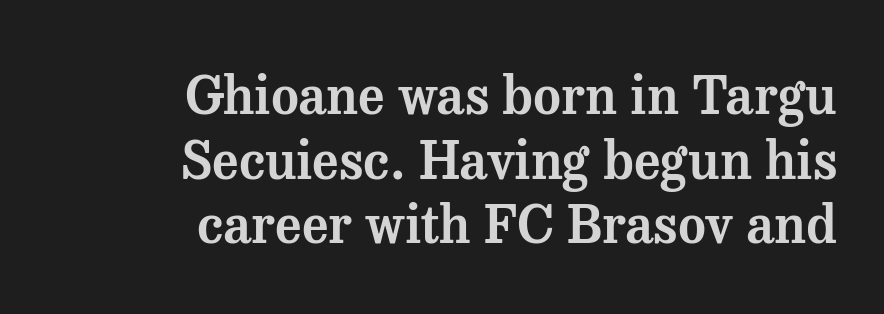
{"serif": "yes", "italic": "no", "width": "normal", "stroke_contrast": "medium", "x_height": "medium", "monospaced": "no", "underline": "no", "align": "right", "line_spacing_ratio": 1.22, "letter_spacing": "normal", "letter_spacing_em": 0.0, "glyph_px": 53}
